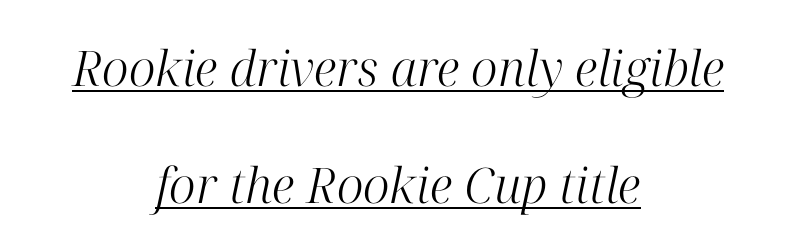
Q: Is the text bold? A: No.
Q: Is the text italic (slanted)? A: Yes, it leans right by about 12 degrees.
Q: Is the typeface a serif or a sans-serif typeface? A: Serif.
Q: Is the text underlined? A: Yes.
Q: How is the paragraph aligned? A: Centered.
Q: Is the spacing between letters normal or unusually wide? A: Normal.
Q: Is the spacing between lines tight, normal or loose? A: Loose.
Q: Width (condensed, normal, or wide)? A: Normal.
Q: Stroke contrast? A: High.
Q: x-height? A: Medium.
Q: Monospaced? A: No.
